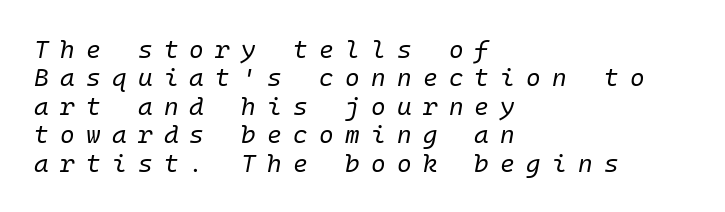
{"italic": "yes", "lean": "right", "slant_degrees": 10, "bold": "no", "underline": "no", "align": "left", "line_spacing": "tight", "line_spacing_ratio": 1.14, "letter_spacing": "wide", "letter_spacing_em": 0.45, "glyph_px": 25}
